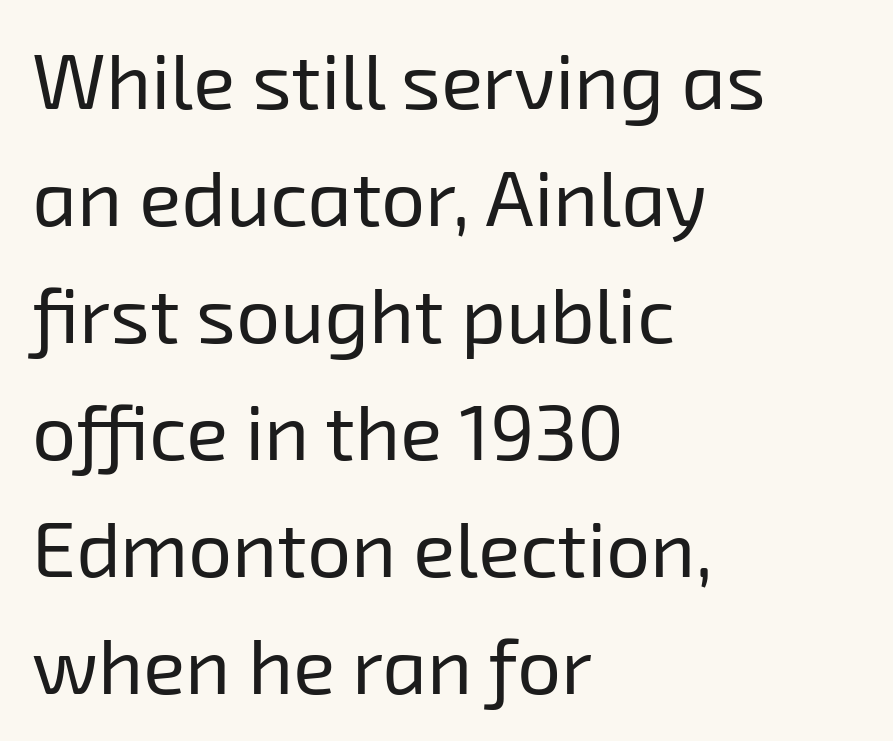
{"serif": "no", "bold": "no", "weight": "regular", "width": "normal", "stroke_contrast": "low", "x_height": "medium", "monospaced": "no", "underline": "no", "align": "left", "line_spacing": "normal", "line_spacing_ratio": 1.5, "letter_spacing": "normal", "letter_spacing_em": 0.0, "glyph_px": 78}
